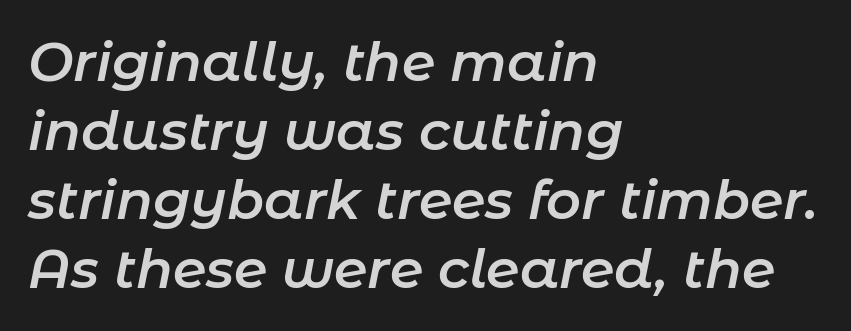
The image shows 54 px semibold type, italic (leaning right); set left-aligned, normal line spacing (1.28x), normal letter spacing, not underlined; low stroke contrast and a medium x-height.
